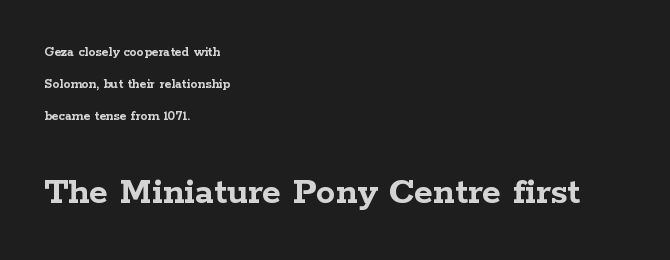
The image shows 39 px semibold, wide serif type, upright; set left-aligned, loose line spacing (2.28x), normal letter spacing, not underlined; the second (bottom) block is 2.79x larger; low stroke contrast and a medium x-height.
